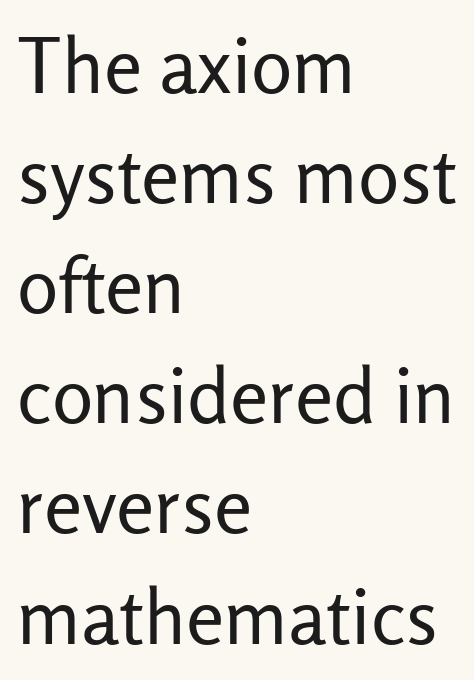
{"serif": "no", "italic": "no", "bold": "no", "weight": "regular", "width": "normal", "stroke_contrast": "low", "x_height": "medium", "monospaced": "no", "underline": "no", "align": "left", "line_spacing": "normal", "line_spacing_ratio": 1.43, "letter_spacing": "normal", "letter_spacing_em": 0.0, "glyph_px": 77}
